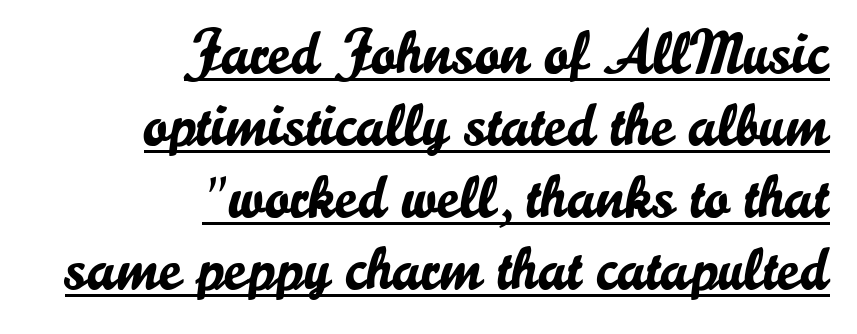
The image shows 61 px sans-serif type; set right-aligned, line spacing 1.18x, normal letter spacing, underlined; low stroke contrast and a small x-height.
